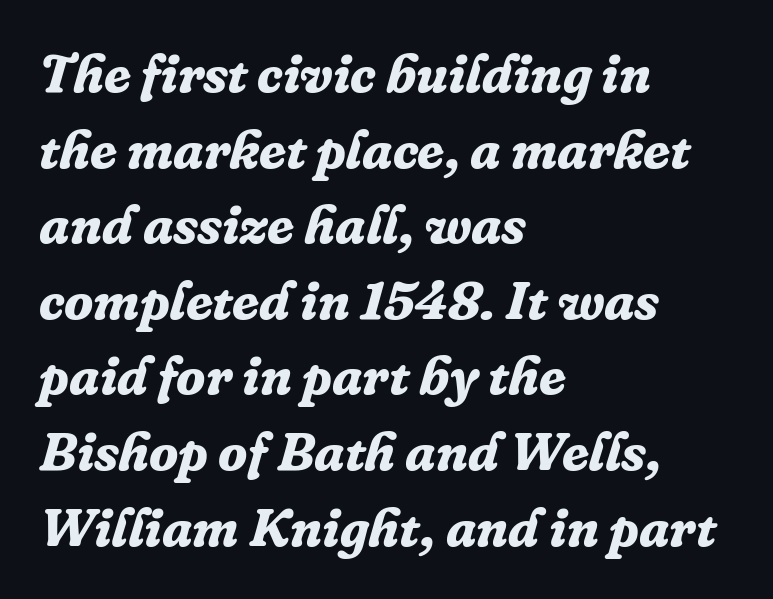
{"serif": "yes", "italic": "yes", "lean": "right", "slant_degrees": 16, "bold": "yes", "weight": "bold", "width": "normal", "stroke_contrast": "low", "x_height": "medium", "monospaced": "no", "underline": "no", "align": "left", "line_spacing": "normal", "line_spacing_ratio": 1.4, "letter_spacing": "normal", "letter_spacing_em": 0.0, "glyph_px": 54}
